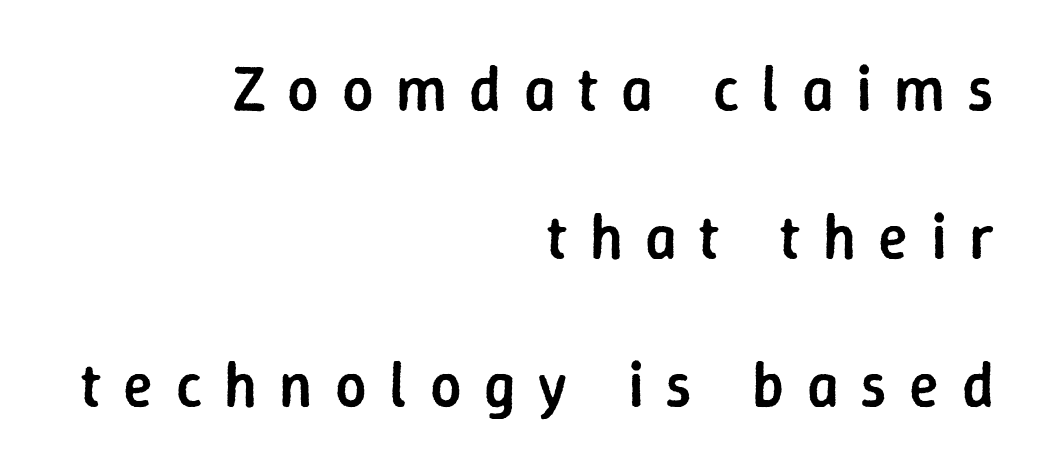
{"serif": "no", "italic": "no", "bold": "semi", "weight": "semibold", "width": "normal", "stroke_contrast": "low", "x_height": "medium", "monospaced": "no", "underline": "no", "align": "right", "line_spacing": "loose", "line_spacing_ratio": 2.39, "letter_spacing": "wide", "letter_spacing_em": 0.36, "glyph_px": 62}
